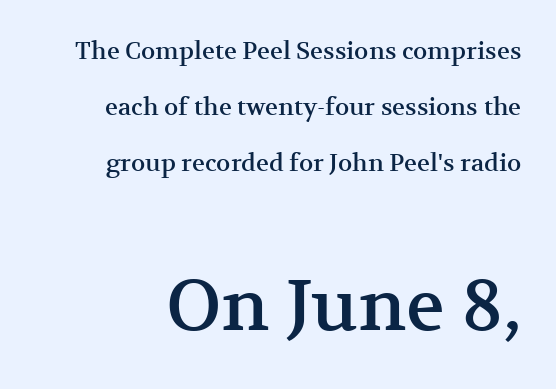
Q: Is the text italic (slanted)? A: No, it is upright.
Q: Is the typeface a serif or a sans-serif typeface? A: Serif.
Q: Is the text underlined? A: No.
Q: Is the spacing between letters normal or unusually wide? A: Normal.
Q: Is the spacing between lines tight, normal or loose? A: Loose.
Q: Which block of text is set in a larger size, the first (top) or the second (bottom)? A: The second (bottom) one.
Q: Width (condensed, normal, or wide)? A: Normal.
Q: Stroke contrast? A: Medium.
Q: x-height? A: Medium.
Q: Monospaced? A: No.
